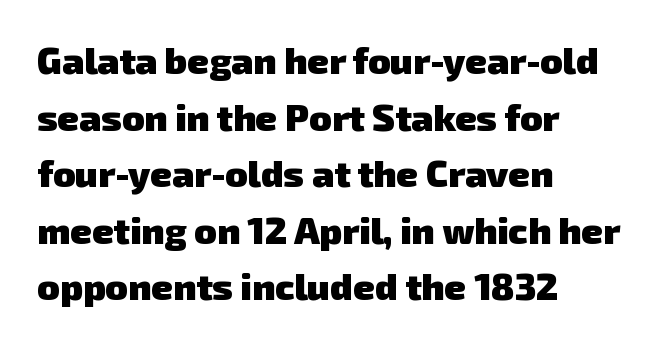
Q: Is the text bold? A: Yes.
Q: Is the typeface a serif or a sans-serif typeface? A: Sans-serif.
Q: Is the text underlined? A: No.
Q: How is the paragraph aligned? A: Left-aligned.
Q: Is the spacing between letters normal or unusually wide? A: Normal.
Q: Is the spacing between lines tight, normal or loose? A: Normal.
Q: Width (condensed, normal, or wide)? A: Normal.
Q: Stroke contrast? A: Low.
Q: x-height? A: Medium.
Q: Monospaced? A: No.
